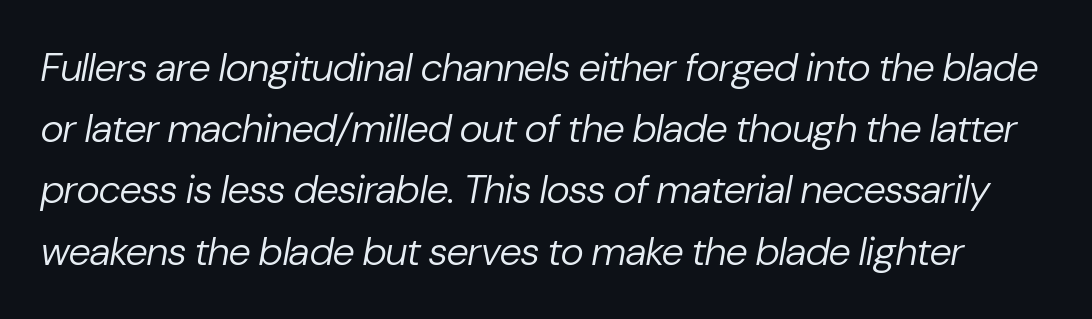
The image shows 40 px regular-weight type, italic (leaning right); set normal line spacing (1.53x), normal letter spacing, not underlined; low stroke contrast and a medium x-height.
